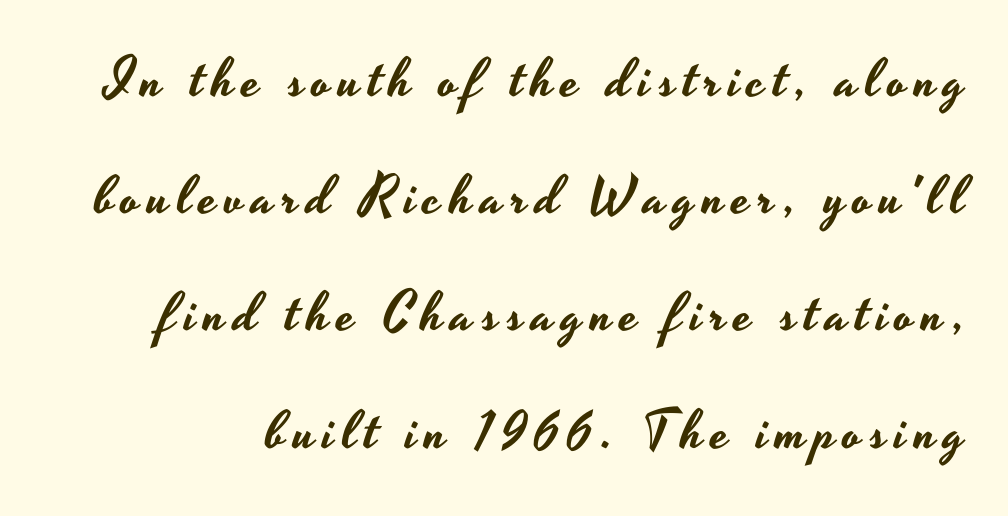
{"serif": "no", "width": "wide", "stroke_contrast": "low", "x_height": "small", "monospaced": "no", "underline": "no", "line_spacing": "loose", "line_spacing_ratio": 2.17, "glyph_px": 54}
